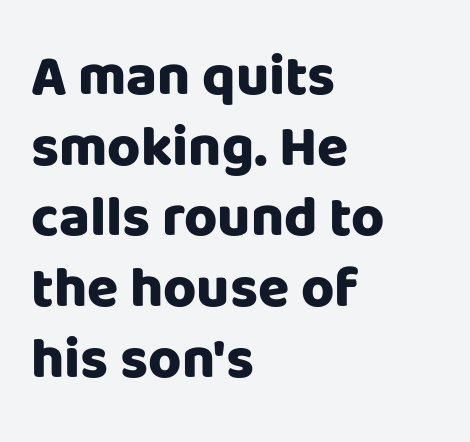
Q: Is the text bold? A: Yes.
Q: Is the text italic (slanted)? A: No, it is upright.
Q: Is the typeface a serif or a sans-serif typeface? A: Sans-serif.
Q: Is the text underlined? A: No.
Q: How is the paragraph aligned? A: Left-aligned.
Q: Is the spacing between letters normal or unusually wide? A: Normal.
Q: Width (condensed, normal, or wide)? A: Normal.
Q: Stroke contrast? A: Low.
Q: x-height? A: Large.
Q: Monospaced? A: No.
